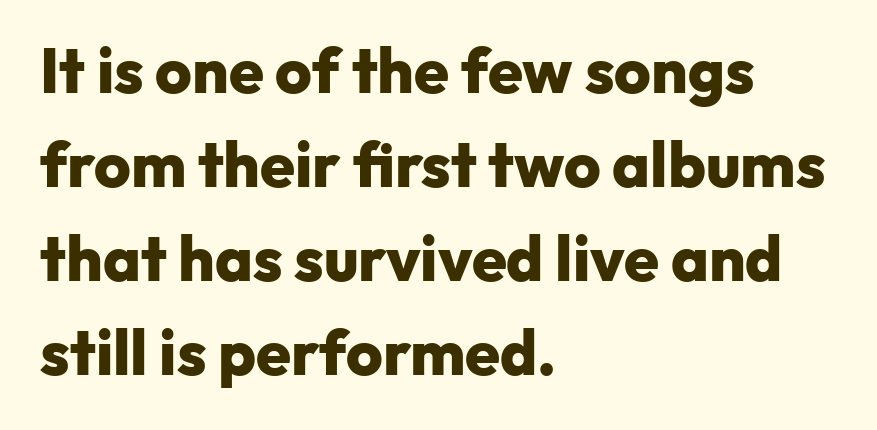
The tracking reads as untouched default to a designer's eye. Visually the block forms a straight wall on the left and a jagged coastline on the right. The letters advance in unequal steps, a hallmark of proportional type. The block of text has a typical density, with ordinary space between rows. The area under the type is left untouched.
